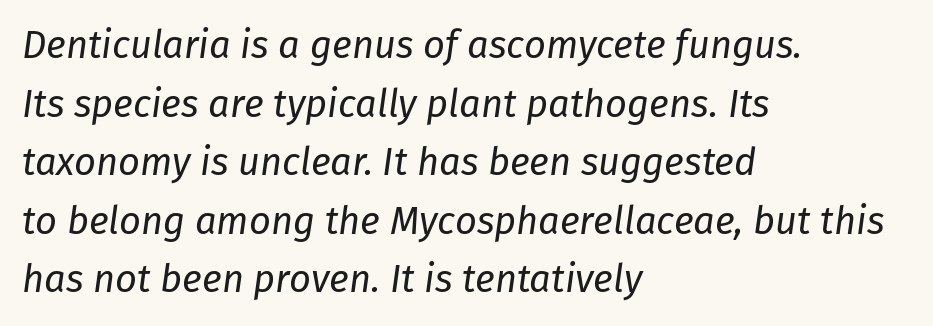
The image shows 38 px regular-weight type, italic (leaning right); set left-aligned, normal line spacing (1.54x), normal letter spacing, not underlined; low stroke contrast and a medium x-height.
